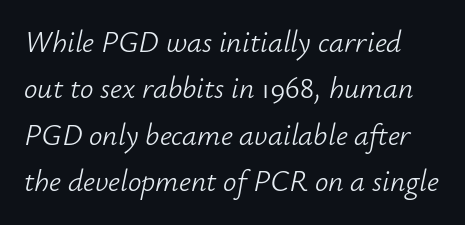
Q: Is the text bold? A: No.
Q: Is the text italic (slanted)? A: Yes, it leans right by about 12 degrees.
Q: Is the text underlined? A: No.
Q: Is the spacing between letters normal or unusually wide? A: Normal.
Q: Is the spacing between lines tight, normal or loose? A: Normal.
Q: Width (condensed, normal, or wide)? A: Normal.
Q: Stroke contrast? A: Low.
Q: x-height? A: Small.
Q: Monospaced? A: No.
